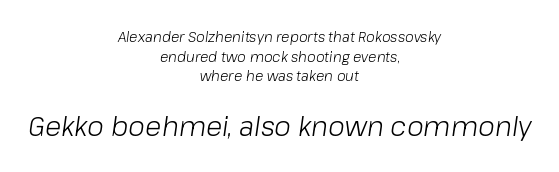
{"italic": "yes", "lean": "right", "slant_degrees": 8, "bold": "no", "underline": "no", "align": "center", "line_spacing": "normal", "line_spacing_ratio": 1.4, "letter_spacing": "normal", "letter_spacing_em": 0.0, "larger_block": "second", "size_ratio": 1.93, "glyph_px": 27}
